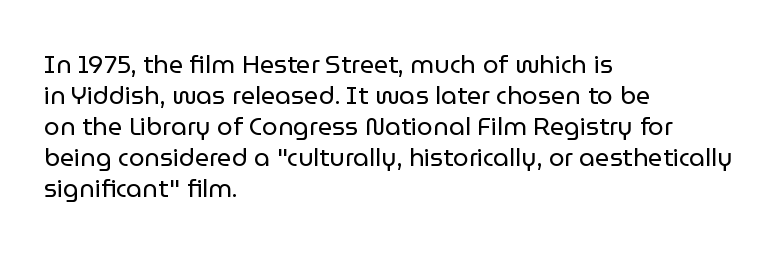
{"italic": "no", "bold": "no", "underline": "no", "align": "left", "line_spacing_ratio": 1.24, "letter_spacing": "normal", "letter_spacing_em": 0.0, "glyph_px": 25}
